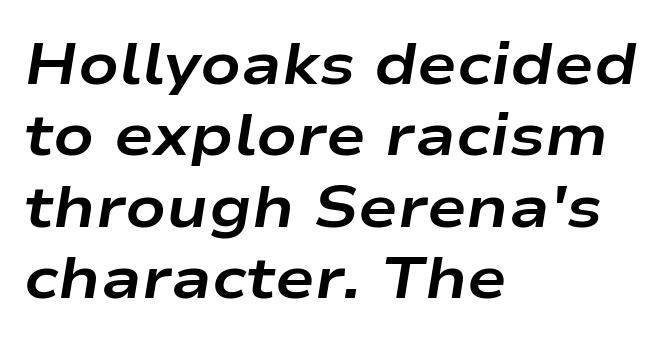
Q: Is the text bold? A: Yes.
Q: Is the text italic (slanted)? A: Yes, it leans right by about 9 degrees.
Q: Is the text underlined? A: No.
Q: How is the paragraph aligned? A: Left-aligned.
Q: Is the spacing between letters normal or unusually wide? A: Normal.
Q: Width (condensed, normal, or wide)? A: Wide.
Q: Stroke contrast? A: Low.
Q: x-height? A: Medium.
Q: Monospaced? A: No.
